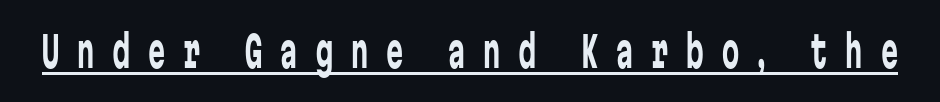
The image shows 43 px regular-weight, condensed sans-serif type, upright, monospaced; set unusually wide letter spacing (+0.42 em), underlined; low stroke contrast and a medium x-height.
